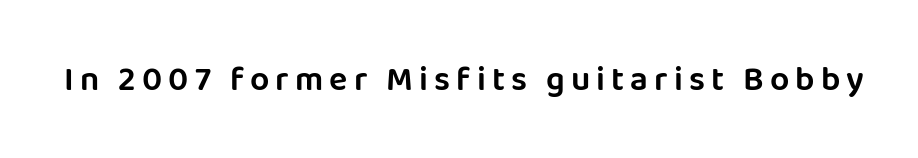
{"serif": "no", "italic": "no", "width": "normal", "stroke_contrast": "low", "x_height": "large", "monospaced": "no", "underline": "no", "glyph_px": 34}
